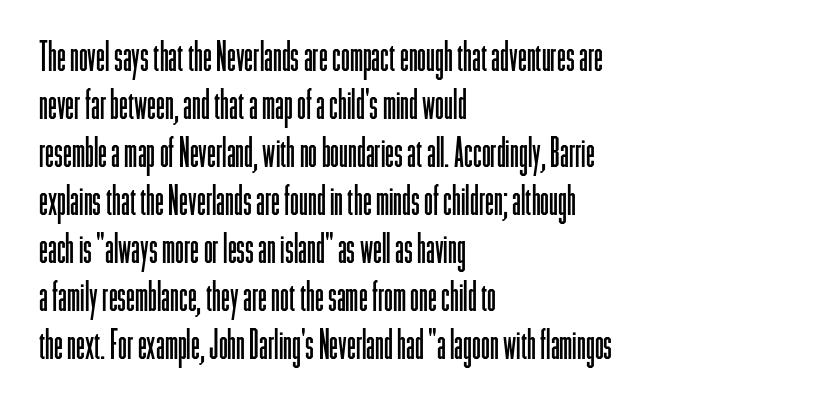
Proportional: the letters do not fall into vertical columns. In terms of letterspacing, this is plain default setting. This sample uses a sans-serif face. One-word summary of the alignment: left. The cut favours lightness, reaching ordinary text weight at its darkest.
